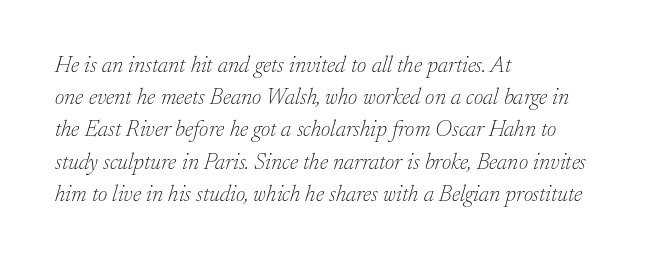
The image shows 23 px text type, italic (leaning right); set left-aligned, normal line spacing (1.4x), normal letter spacing, not underlined.
